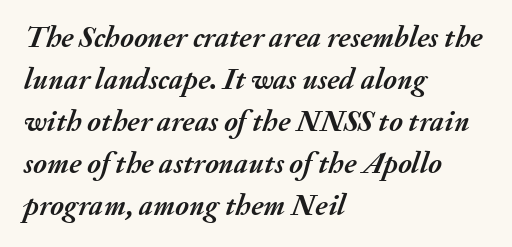
Underline: absent. Students, note that the glyphs here touch the page at normal intervals. If you drew a line through each stem, it would be angled. Honestly, the row spacing looks completely unremarkable.
